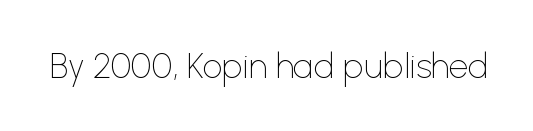
Q: Is the text bold? A: No.
Q: Is the text italic (slanted)? A: No, it is upright.
Q: Is the typeface a serif or a sans-serif typeface? A: Sans-serif.
Q: Is the text underlined? A: No.
Q: Is the spacing between letters normal or unusually wide? A: Normal.
Q: Width (condensed, normal, or wide)? A: Normal.
Q: Stroke contrast? A: Low.
Q: x-height? A: Medium.
Q: Monospaced? A: No.
